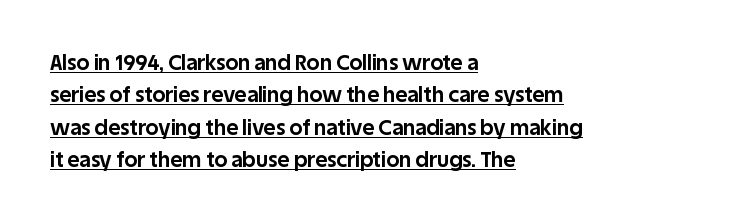
The image shows 21 px bold type, upright; set left-aligned, normal line spacing (1.54x), normal letter spacing, underlined.
